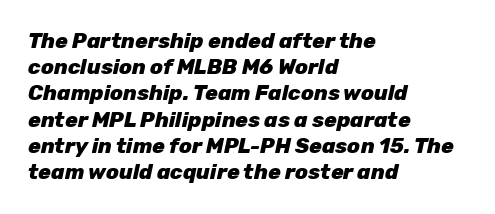
The image shows 21 px bold type, italic (leaning right); set left-aligned, normal line spacing (1.25x), normal letter spacing, not underlined.
